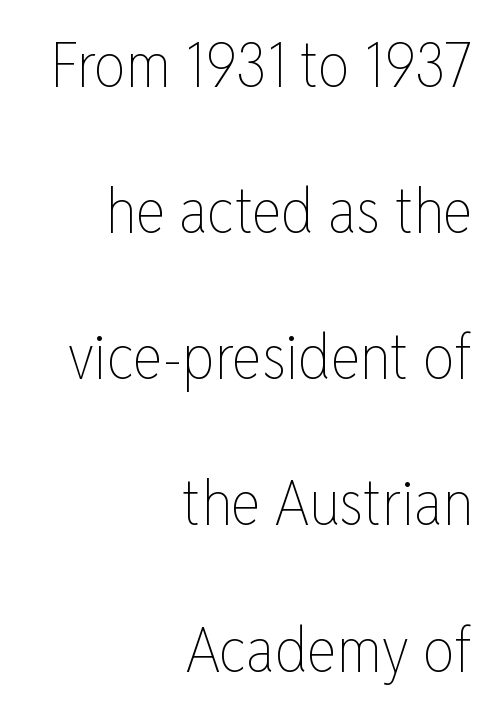
{"italic": "no", "bold": "no", "weight": "thin", "width": "condensed", "stroke_contrast": "low", "x_height": "medium", "monospaced": "no", "underline": "no", "align": "right", "line_spacing": "loose", "line_spacing_ratio": 2.32, "letter_spacing": "normal", "letter_spacing_em": 0.0, "glyph_px": 63}
